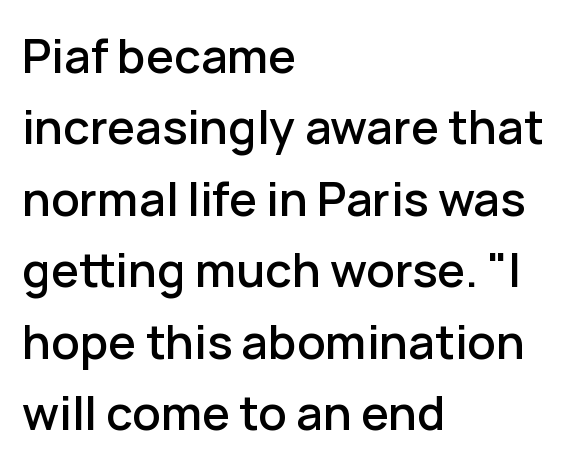
Q: Is the text italic (slanted)? A: No, it is upright.
Q: Is the typeface a serif or a sans-serif typeface? A: Sans-serif.
Q: Is the text underlined? A: No.
Q: How is the paragraph aligned? A: Left-aligned.
Q: Is the spacing between letters normal or unusually wide? A: Normal.
Q: Is the spacing between lines tight, normal or loose? A: Normal.
Q: Width (condensed, normal, or wide)? A: Normal.
Q: Stroke contrast? A: Low.
Q: x-height? A: Medium.
Q: Monospaced? A: No.
